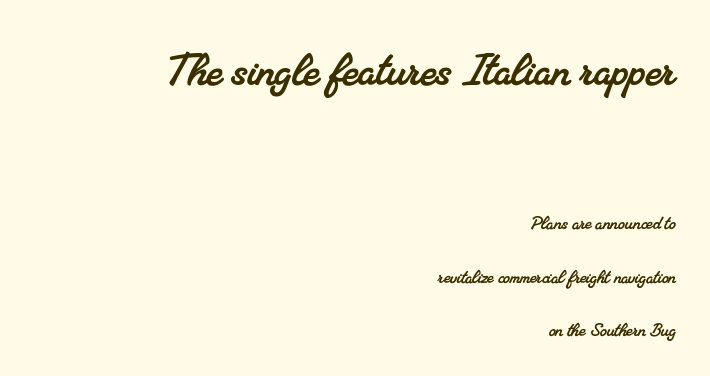
{"serif": "yes", "width": "normal", "stroke_contrast": "medium", "x_height": "small", "monospaced": "no", "underline": "no", "align": "right", "line_spacing": "loose", "line_spacing_ratio": 2.44, "letter_spacing": "normal", "letter_spacing_em": 0.0, "larger_block": "first", "size_ratio": 2.45, "glyph_px": 54}
